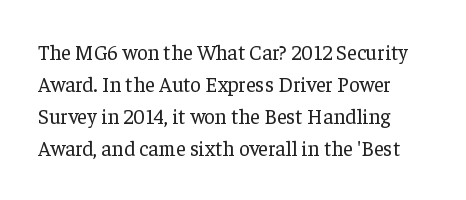
The image shows 21 px text type, upright; set normal line spacing (1.53x), normal letter spacing, not underlined.
